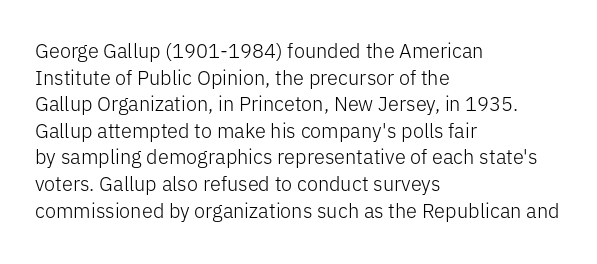
{"italic": "no", "bold": "no", "underline": "no", "align": "left", "line_spacing": "normal", "line_spacing_ratio": 1.33, "letter_spacing": "normal", "letter_spacing_em": 0.0, "glyph_px": 20}
